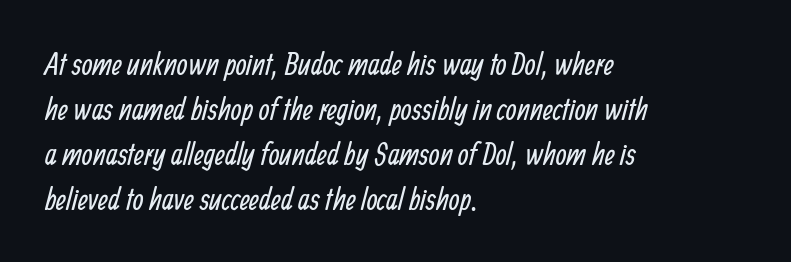
Q: Is the text bold? A: No.
Q: Is the typeface a serif or a sans-serif typeface? A: Sans-serif.
Q: Is the text underlined? A: No.
Q: How is the paragraph aligned? A: Left-aligned.
Q: Is the spacing between letters normal or unusually wide? A: Normal.
Q: Is the spacing between lines tight, normal or loose? A: Normal.
Q: Width (condensed, normal, or wide)? A: Condensed.
Q: Stroke contrast? A: Low.
Q: x-height? A: Medium.
Q: Monospaced? A: No.
